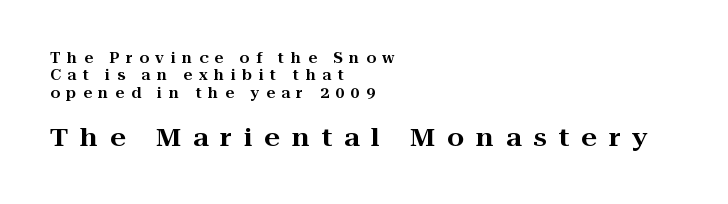
Is the letter spacing exaggerated? Yes — the characters are pushed far apart. The more generous point size was reserved for the lower chunk. Teacher's note: observe the even left margin — that is flush-left alignment. When letters stand straight like this, we call the style roman or upright.
